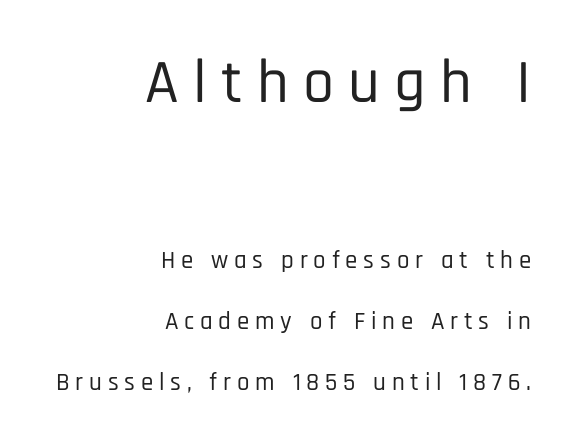
Regarding leading, the lines here are spaced well apart. A student would notice the top passage is typeset larger than what follows. Posture: upright roman. Every row of glyphs terminates at an identical x-position on the right. Do the characters align in a grid? No, the font is proportional.
